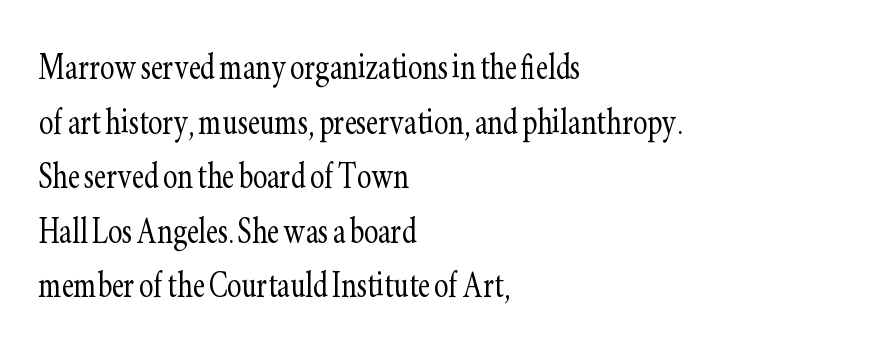
Q: Is the text bold? A: No.
Q: Is the text italic (slanted)? A: No, it is upright.
Q: Is the typeface a serif or a sans-serif typeface? A: Serif.
Q: Is the text underlined? A: No.
Q: How is the paragraph aligned? A: Left-aligned.
Q: Is the spacing between letters normal or unusually wide? A: Normal.
Q: Is the spacing between lines tight, normal or loose? A: Normal.
Q: Width (condensed, normal, or wide)? A: Condensed.
Q: Stroke contrast? A: Low.
Q: x-height? A: Small.
Q: Monospaced? A: No.
